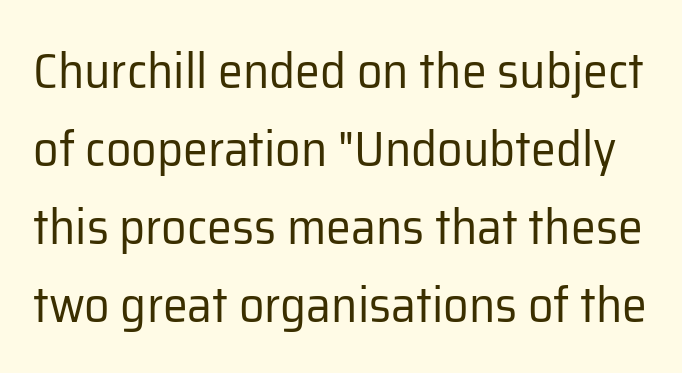
Q: Is the text bold? A: No.
Q: Is the text italic (slanted)? A: No, it is upright.
Q: Is the typeface a serif or a sans-serif typeface? A: Sans-serif.
Q: Is the text underlined? A: No.
Q: Is the spacing between letters normal or unusually wide? A: Normal.
Q: Is the spacing between lines tight, normal or loose? A: Normal.
Q: Width (condensed, normal, or wide)? A: Normal.
Q: Stroke contrast? A: Low.
Q: x-height? A: Medium.
Q: Monospaced? A: No.
